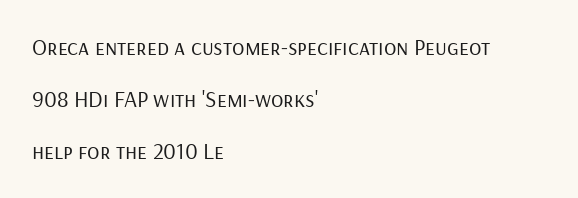
Q: Is the text bold? A: No.
Q: Is the text italic (slanted)? A: No, it is upright.
Q: Is the text underlined? A: No.
Q: How is the paragraph aligned? A: Left-aligned.
Q: Is the spacing between letters normal or unusually wide? A: Normal.
Q: Is the spacing between lines tight, normal or loose? A: Loose.
